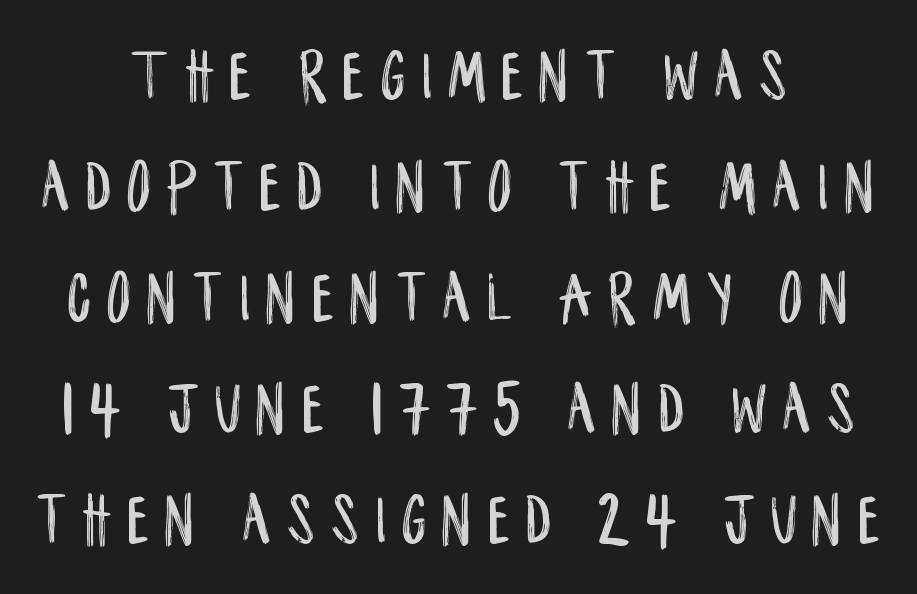
The image shows 74 px condensed sans-serif type, upright; set normal line spacing (1.5x), unusually wide letter spacing (+0.22 em), not underlined; low stroke contrast and a large x-height.
